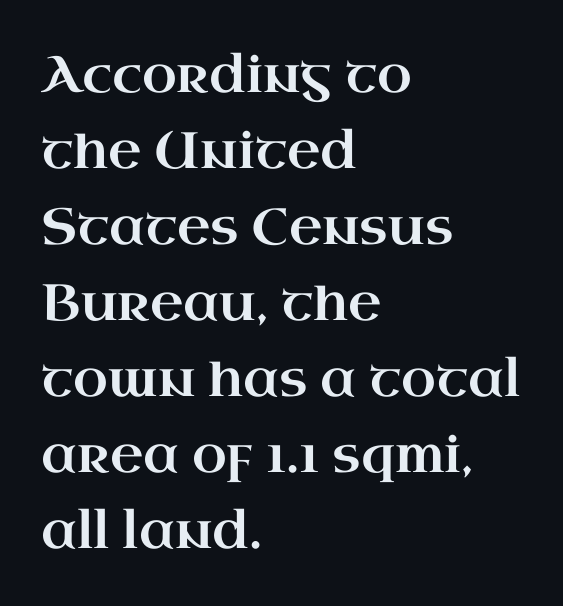
{"serif": "yes", "italic": "no", "width": "wide", "stroke_contrast": "high", "x_height": "small", "monospaced": "no", "underline": "no", "align": "left", "line_spacing": "normal", "line_spacing_ratio": 1.49, "letter_spacing": "normal", "letter_spacing_em": 0.0, "glyph_px": 51}
